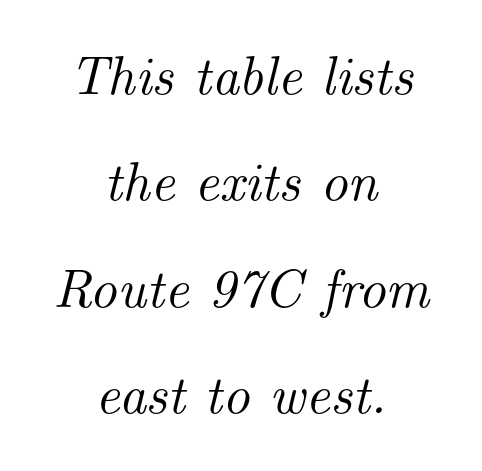
The strip under each line holds only bare page. Is there much room between lines? Yes — plenty of vertical air separates them. The paragraph shown floats in the horizontal middle. A typesetter would call this zero additional tracking. In terms of letterform style, serifs are clearly present.
